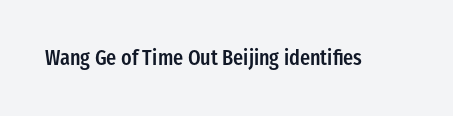
The image shows 21 px text type, upright; set normal letter spacing, not underlined.
